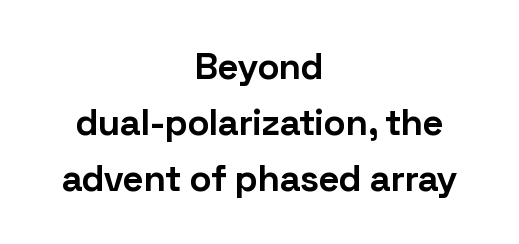
The image shows 37 px bold sans-serif type, upright; set centered, normal line spacing (1.51x), normal letter spacing, not underlined; low stroke contrast and a medium x-height.
